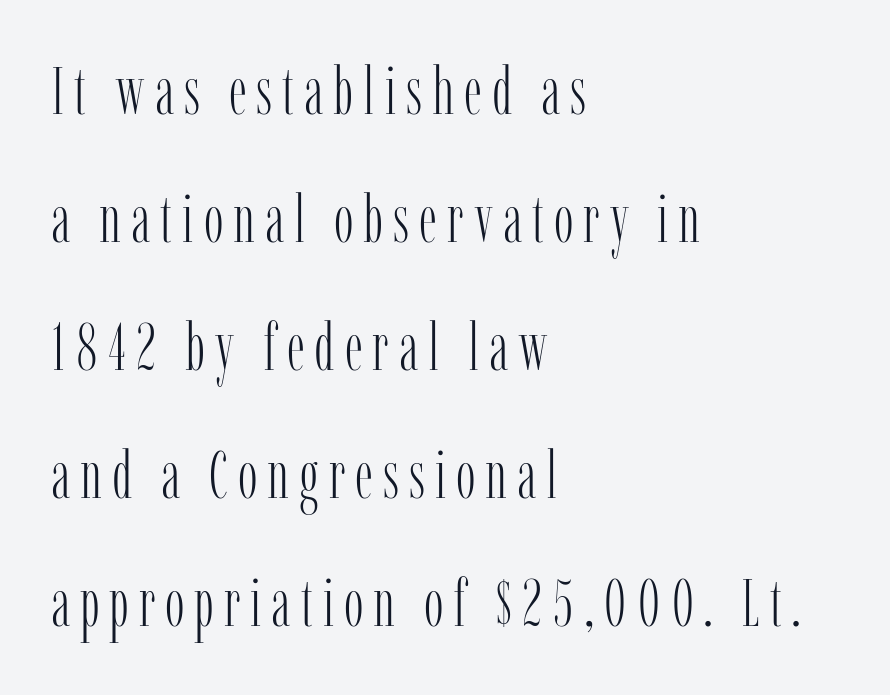
The typeface has the unassuming heft of standard copy or less. The passage is arranged the way most books set body copy — flush left. Does the type have serifs? Yes, each stem ends in a small foot. Posture: upright roman. Nobody drew a line under any word here.
